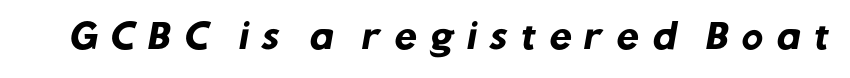
Nothing sits at the stroke ends, so this counts as sans-serif. The baseline area is clear. You could not count columns in this text — the font is proportionally spaced. The type is letterspaced generously, with wide tracking. You'd pick this weight for a headline — it's a proper bold.
